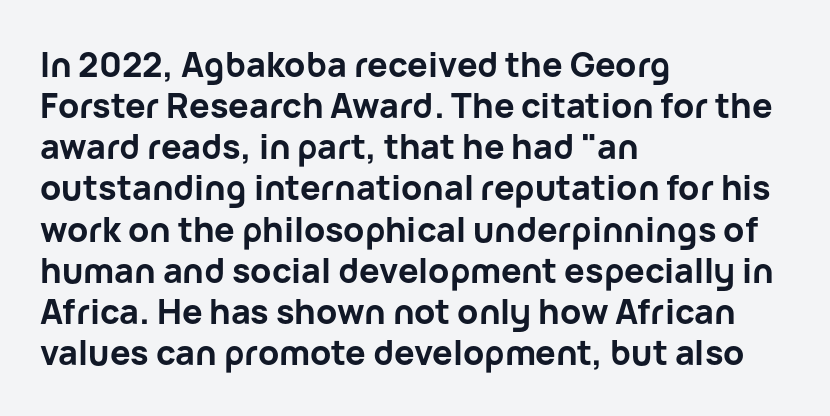
The lines in this sample share a left origin and differ only in where they stop. Stroke thickness is high; the sample reads as a true bold. The space beneath each line is pristine and unruled. A typesetter would call this proportional, since set widths differ per character. The type sits square on the baseline with zero lean.
